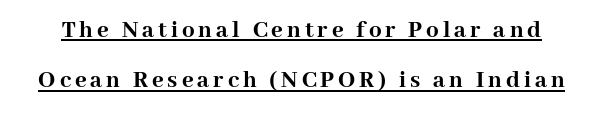
Bold? Absolutely — the strokes are thick and heavy. No italicization has been applied; the sample stays upright. Notice how a bar underscores the lettering throughout. Leading: increased.
